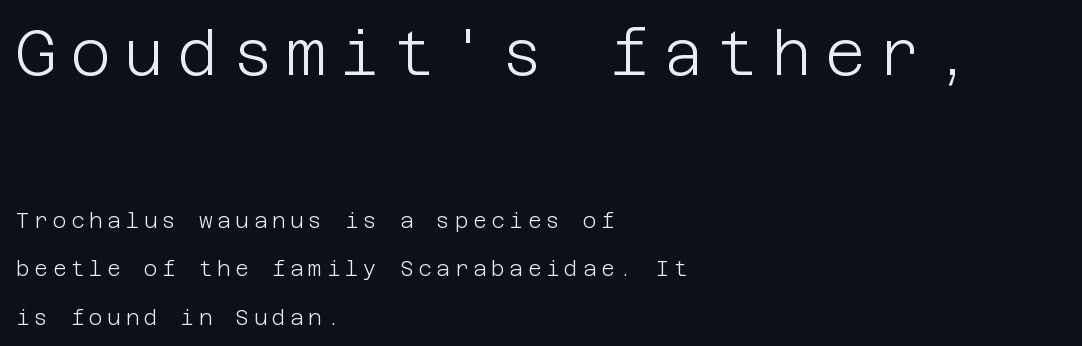
{"serif": "no", "italic": "no", "bold": "no", "weight": "light", "width": "normal", "stroke_contrast": "low", "x_height": "large", "underline": "no", "align": "left", "line_spacing": "loose", "line_spacing_ratio": 2.3, "letter_spacing": "wide", "letter_spacing_em": 0.22, "larger_block": "first", "size_ratio": 2.95, "glyph_px": 62}
